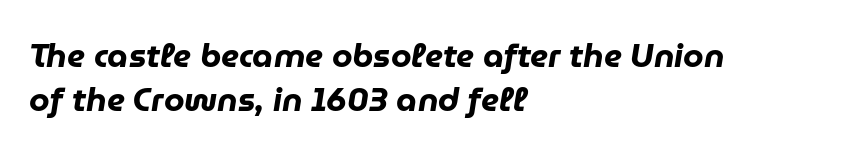
The image shows 33 px heavy type, italic (leaning right); set left-aligned, normal line spacing (1.33x), normal letter spacing, not underlined; low stroke contrast and a medium x-height.
